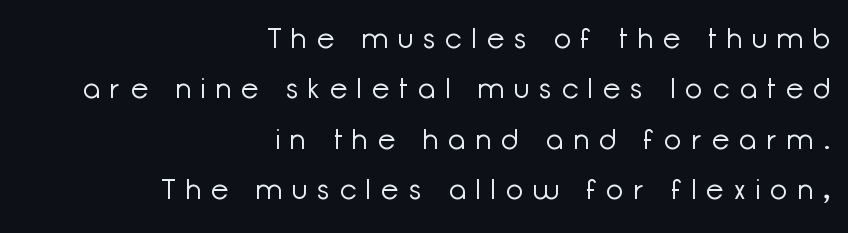
The image shows 28 px light sans-serif type, upright; set right-aligned, line spacing 1.8x, unusually wide letter spacing (+0.38 em), not underlined; low stroke contrast and a medium x-height.
